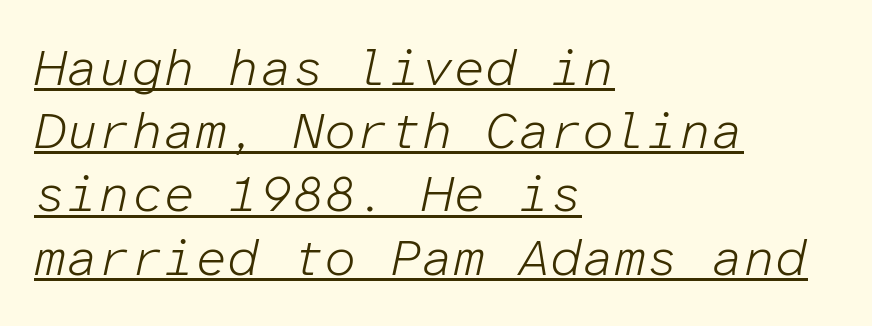
The paragraph has a hard left edge and a soft right edge. The string is rendered with underlining switched on. Here the designer chose a console-style face with uniform glyph widths. A quiet, ordinary-to-light weight characterises the typeface. Designer's note — italics engaged. The gaps between neighbouring characters are ordinary and unremarkable.
